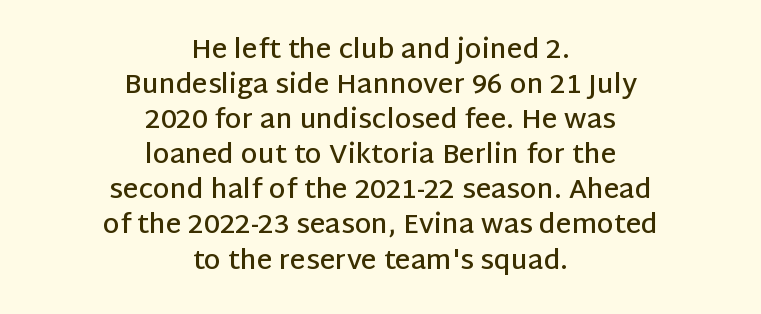
{"italic": "no", "bold": "semi", "underline": "no", "align": "center", "line_spacing": "normal", "line_spacing_ratio": 1.3, "letter_spacing": "normal", "letter_spacing_em": 0.0, "glyph_px": 27}
